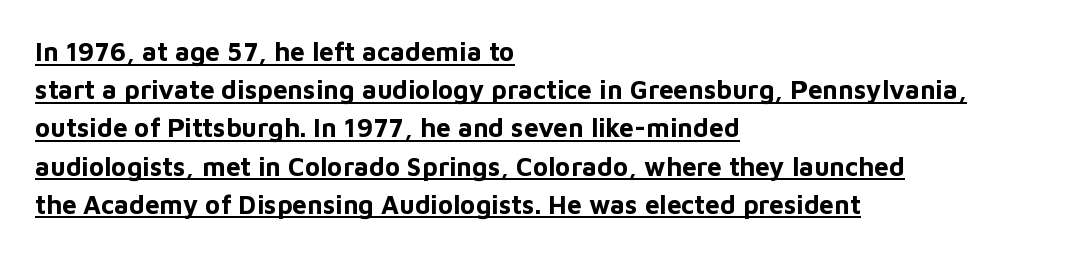
The image shows 26 px bold type, upright; set left-aligned, normal line spacing (1.47x), normal letter spacing, underlined.
